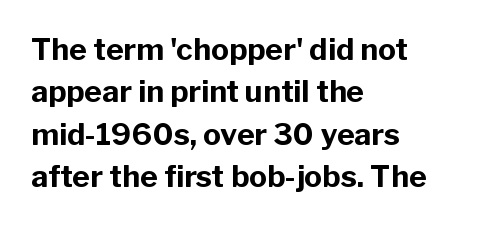
The face used here is a sans, in the tradition of grotesques and geometrics. Style check: upright. In terms of leading, this rendering sits right in the middle. The space directly below the letters is spotless. Looks like regular typesetting: each glyph gets only the width it needs.
